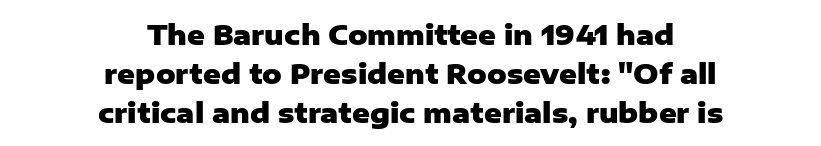
The image shows 27 px bold type, upright; set centered, normal line spacing (1.44x), normal letter spacing, not underlined.
